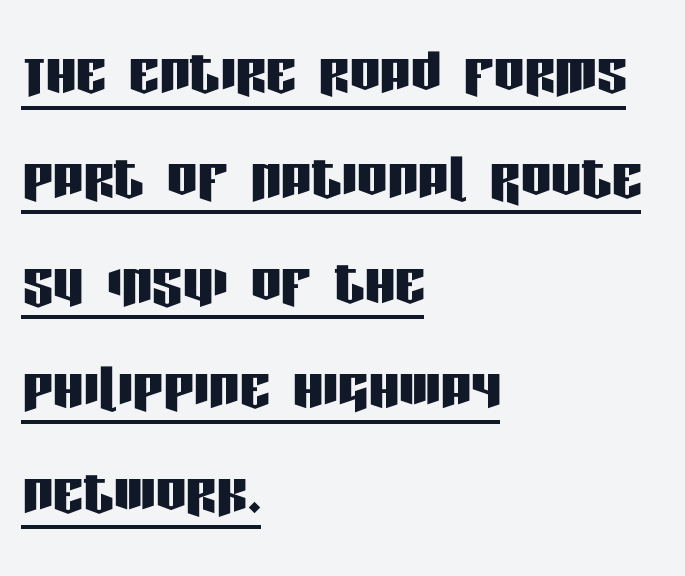
{"serif": "no", "italic": "no", "width": "condensed", "stroke_contrast": "low", "x_height": "large", "monospaced": "no", "underline": "yes", "align": "left", "line_spacing": "normal", "line_spacing_ratio": 1.38, "letter_spacing": "normal", "letter_spacing_em": 0.0, "glyph_px": 76}
